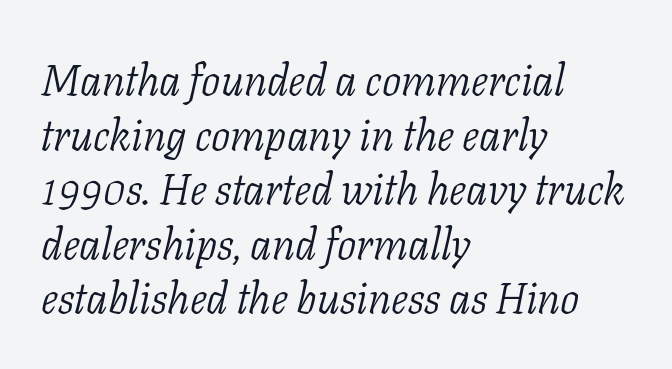
The image shows 43 px light serif type, italic (leaning right); set left-aligned, normal line spacing (1.27x), normal letter spacing, not underlined; low stroke contrast and a medium x-height.
